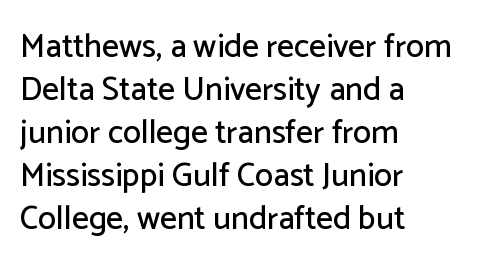
The image shows 33 px sans-serif type, upright; set left-aligned, normal line spacing (1.3x), normal letter spacing, not underlined; low stroke contrast and a medium x-height.
